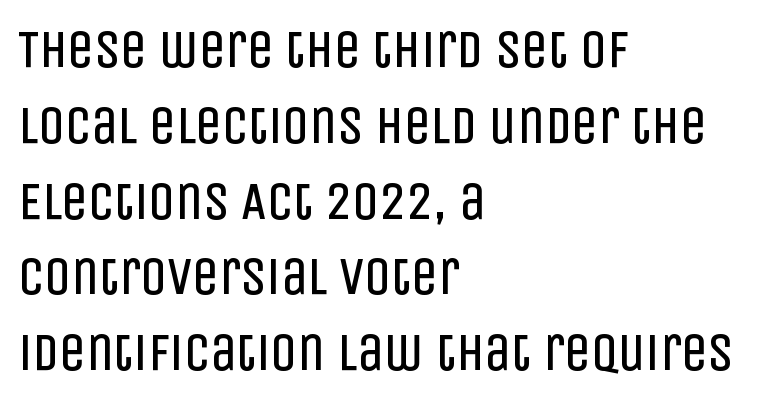
Q: Is the text bold? A: No.
Q: Is the text italic (slanted)? A: No, it is upright.
Q: Is the typeface a serif or a sans-serif typeface? A: Sans-serif.
Q: Is the text underlined? A: No.
Q: How is the paragraph aligned? A: Left-aligned.
Q: Is the spacing between letters normal or unusually wide? A: Normal.
Q: Is the spacing between lines tight, normal or loose? A: Normal.
Q: Width (condensed, normal, or wide)? A: Condensed.
Q: Stroke contrast? A: Low.
Q: x-height? A: Large.
Q: Monospaced? A: No.
